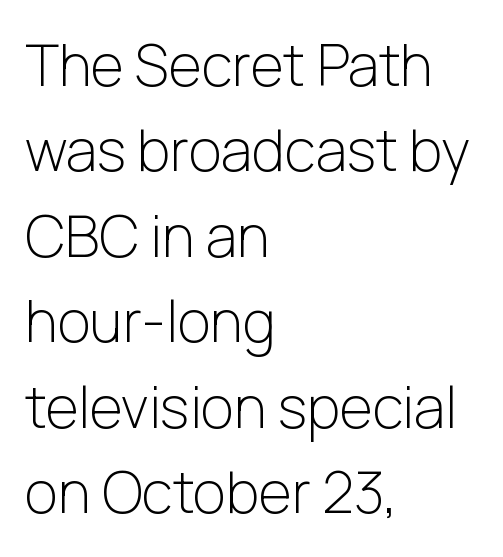
Q: Is the text bold? A: No.
Q: Is the text italic (slanted)? A: No, it is upright.
Q: Is the typeface a serif or a sans-serif typeface? A: Sans-serif.
Q: Is the text underlined? A: No.
Q: How is the paragraph aligned? A: Left-aligned.
Q: Is the spacing between letters normal or unusually wide? A: Normal.
Q: Is the spacing between lines tight, normal or loose? A: Normal.
Q: Width (condensed, normal, or wide)? A: Normal.
Q: Stroke contrast? A: Low.
Q: x-height? A: Medium.
Q: Monospaced? A: No.
